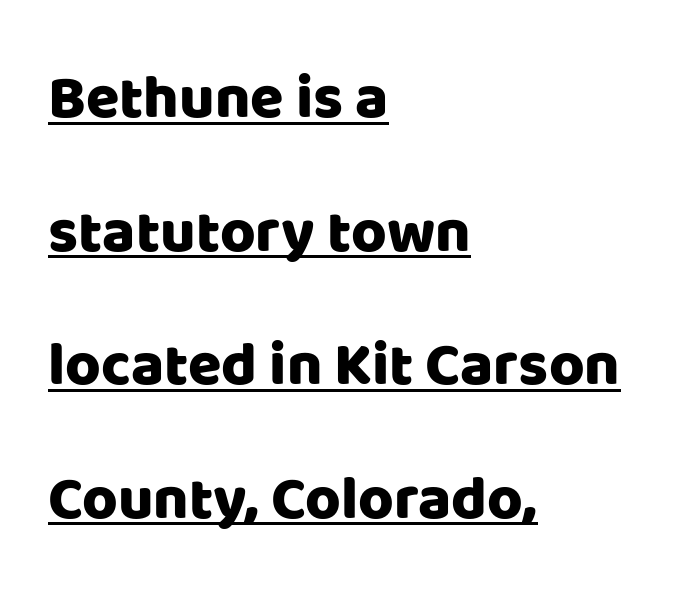
The image shows 61 px sans-serif type, upright; set left-aligned, loose line spacing (2.19x), normal letter spacing, underlined; low stroke contrast and a large x-height.
